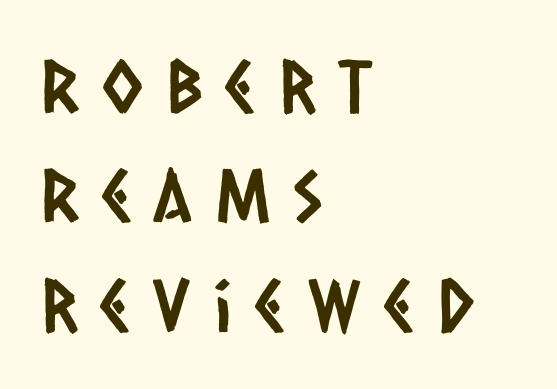
The image shows 73 px condensed sans-serif type; set left-aligned, normal line spacing (1.5x), unusually wide letter spacing (+0.33 em), not underlined; low stroke contrast and a large x-height.
